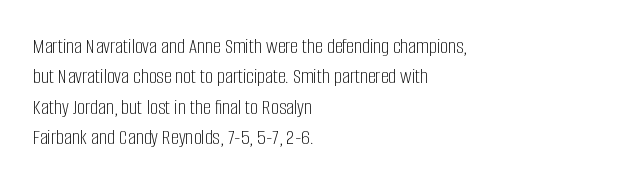
The image shows 22 px text type, upright; set left-aligned, normal line spacing (1.38x), normal letter spacing, not underlined.
